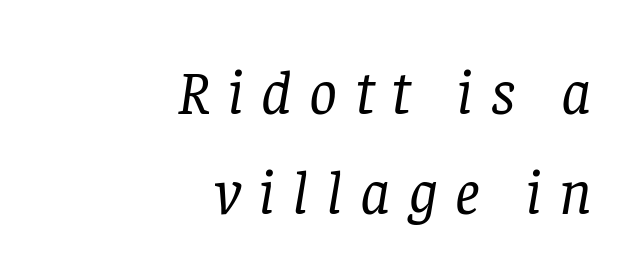
The image shows 62 px regular-weight serif type, italic (leaning right); set right-aligned, normal line spacing (1.61x), unusually wide letter spacing (+0.28 em), not underlined; low stroke contrast and a large x-height.
